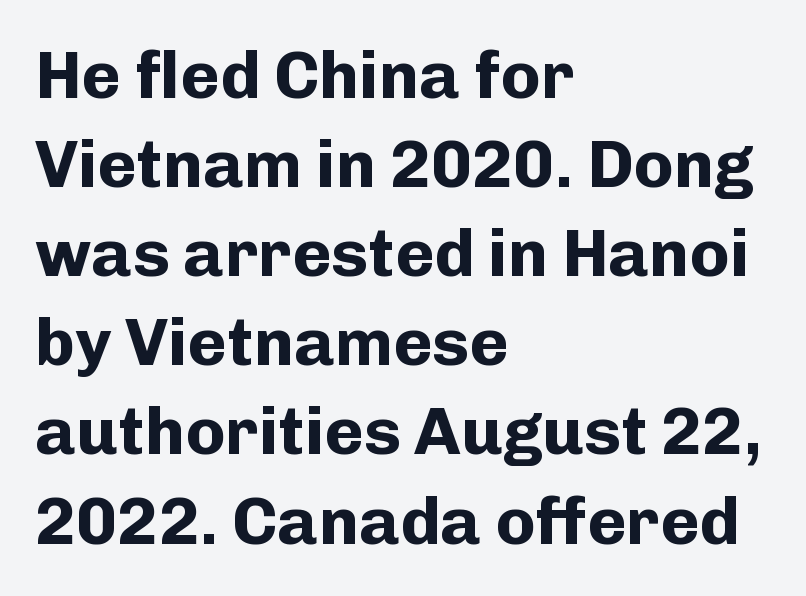
The image shows 67 px bold sans-serif type, upright; set left-aligned, normal line spacing (1.33x), normal letter spacing, not underlined; low stroke contrast and a medium x-height.
